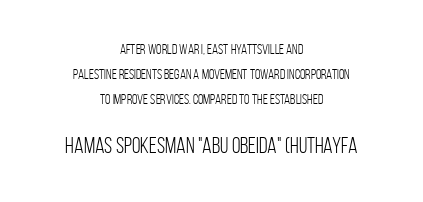
The block sitting lower on the canvas is the one with enlarged characters. Look at the tracking — it's just the regular setting, nothing added. Ascenders rise straight up at ninety degrees. The letterforms sit at book weight or below. Letters rest on an invisible, unmarked baseline.
